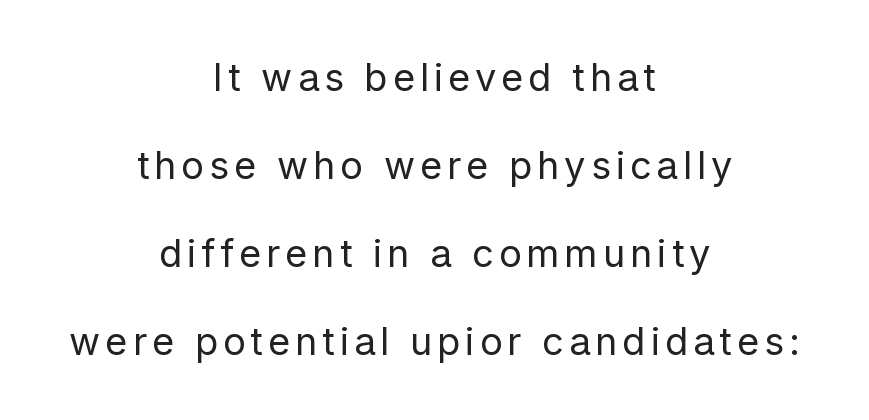
{"serif": "no", "italic": "no", "bold": "no", "weight": "regular", "width": "normal", "stroke_contrast": "low", "x_height": "medium", "monospaced": "no", "underline": "no", "align": "center", "line_spacing": "loose", "line_spacing_ratio": 2.32, "glyph_px": 38}
